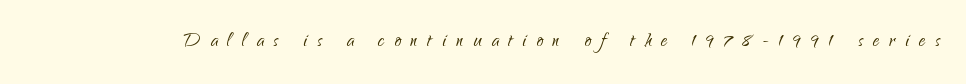
{"bold": "no", "underline": "no", "letter_spacing": "wide", "letter_spacing_em": 0.4, "glyph_px": 25}
